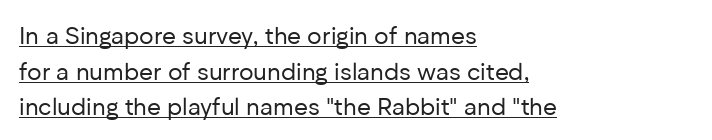
Q: Is the text bold? A: No.
Q: Is the text italic (slanted)? A: No, it is upright.
Q: Is the text underlined? A: Yes.
Q: How is the paragraph aligned? A: Left-aligned.
Q: Is the spacing between letters normal or unusually wide? A: Normal.
Q: Is the spacing between lines tight, normal or loose? A: Normal.
